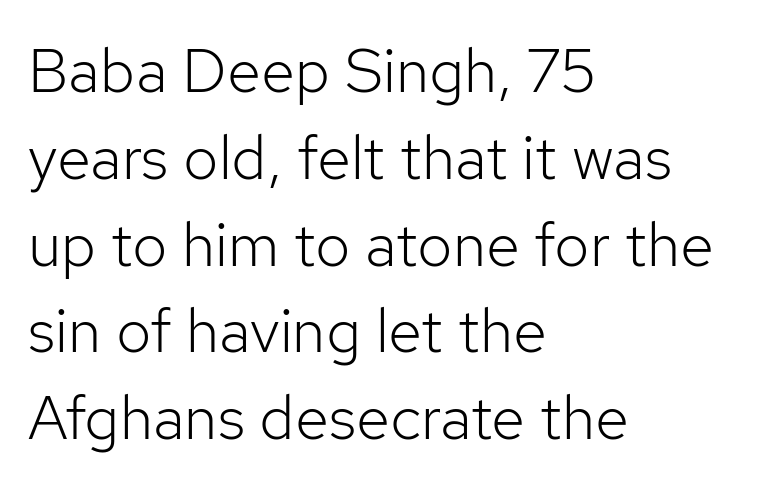
Q: Is the text bold? A: No.
Q: Is the text italic (slanted)? A: No, it is upright.
Q: Is the typeface a serif or a sans-serif typeface? A: Sans-serif.
Q: Is the text underlined? A: No.
Q: How is the paragraph aligned? A: Left-aligned.
Q: Is the spacing between letters normal or unusually wide? A: Normal.
Q: Is the spacing between lines tight, normal or loose? A: Normal.
Q: Width (condensed, normal, or wide)? A: Normal.
Q: Stroke contrast? A: Low.
Q: x-height? A: Medium.
Q: Monospaced? A: No.
